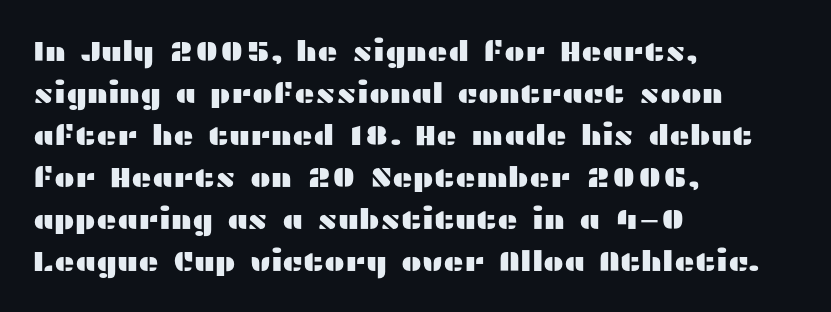
The image shows 28 px wide sans-serif type, upright; set left-aligned, normal line spacing (1.5x), normal letter spacing, not underlined; medium stroke contrast and a medium x-height.
